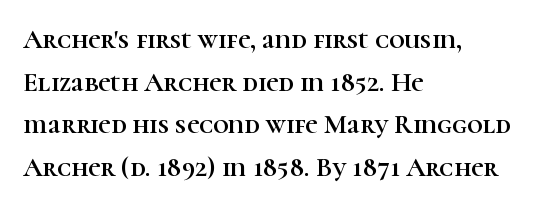
Q: Is the text italic (slanted)? A: No, it is upright.
Q: Is the text underlined? A: No.
Q: How is the paragraph aligned? A: Left-aligned.
Q: Is the spacing between letters normal or unusually wide? A: Normal.
Q: Is the spacing between lines tight, normal or loose? A: Normal.
